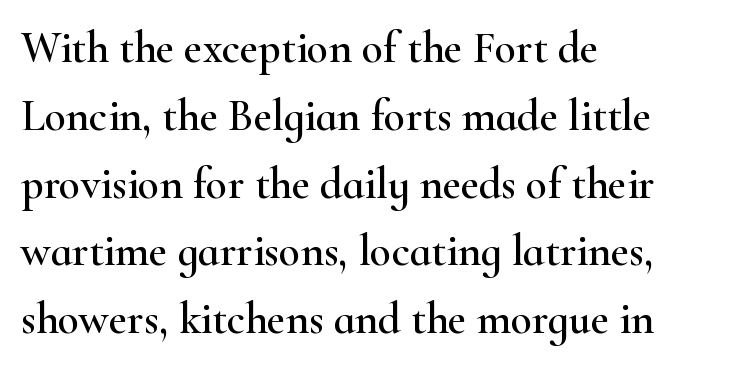
The image shows 44 px wide serif type, upright; set left-aligned, normal line spacing (1.54x), normal letter spacing, not underlined; high stroke contrast and a small x-height.
